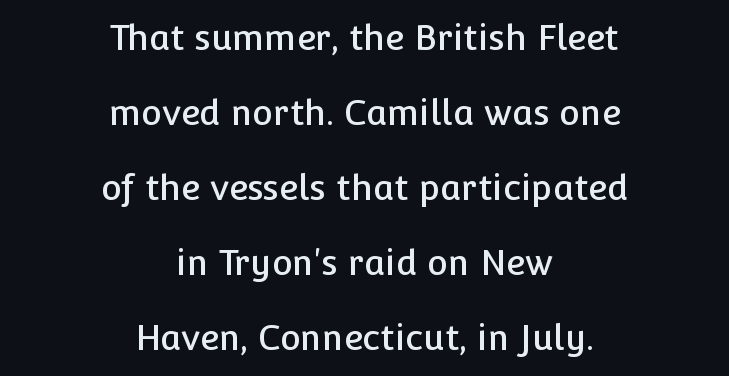
{"serif": "no", "italic": "no", "width": "normal", "stroke_contrast": "low", "x_height": "medium", "monospaced": "no", "underline": "no", "align": "center", "line_spacing": "loose", "line_spacing_ratio": 2.14, "letter_spacing": "normal", "letter_spacing_em": 0.0, "glyph_px": 35}
